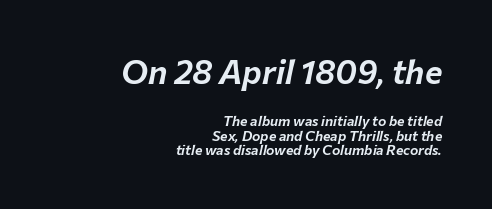
Q: Is the text italic (slanted)? A: Yes, it leans right by about 12 degrees.
Q: Is the text underlined? A: No.
Q: How is the paragraph aligned? A: Right-aligned.
Q: Is the spacing between letters normal or unusually wide? A: Normal.
Q: Is the spacing between lines tight, normal or loose? A: Tight.
Q: Which block of text is set in a larger size, the first (top) or the second (bottom)? A: The first (top) one.
Q: Width (condensed, normal, or wide)? A: Normal.
Q: Stroke contrast? A: Low.
Q: x-height? A: Medium.
Q: Monospaced? A: No.
